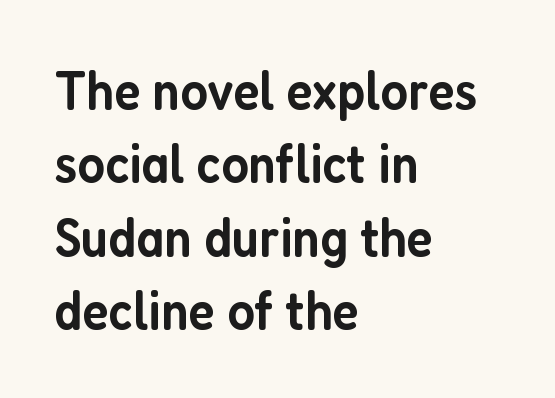
Q: Is the text bold? A: Semi-bold.
Q: Is the text italic (slanted)? A: No, it is upright.
Q: Is the typeface a serif or a sans-serif typeface? A: Sans-serif.
Q: Is the text underlined? A: No.
Q: How is the paragraph aligned? A: Left-aligned.
Q: Is the spacing between letters normal or unusually wide? A: Normal.
Q: Is the spacing between lines tight, normal or loose? A: Normal.
Q: Width (condensed, normal, or wide)? A: Condensed.
Q: Stroke contrast? A: Low.
Q: x-height? A: Medium.
Q: Monospaced? A: No.
